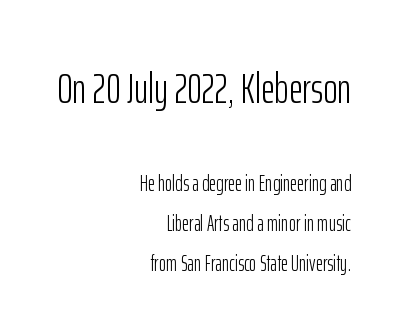
Q: Is the text bold? A: No.
Q: Is the text italic (slanted)? A: No, it is upright.
Q: Is the typeface a serif or a sans-serif typeface? A: Sans-serif.
Q: Is the text underlined? A: No.
Q: How is the paragraph aligned? A: Right-aligned.
Q: Is the spacing between letters normal or unusually wide? A: Normal.
Q: Which block of text is set in a larger size, the first (top) or the second (bottom)? A: The first (top) one.
Q: Width (condensed, normal, or wide)? A: Condensed.
Q: Stroke contrast? A: Low.
Q: x-height? A: Medium.
Q: Monospaced? A: No.
